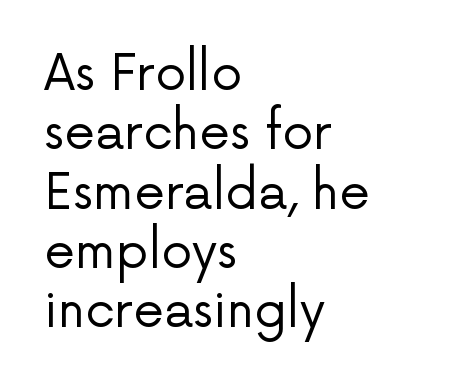
Q: Is the text bold? A: No.
Q: Is the text italic (slanted)? A: No, it is upright.
Q: Is the typeface a serif or a sans-serif typeface? A: Sans-serif.
Q: Is the text underlined? A: No.
Q: How is the paragraph aligned? A: Left-aligned.
Q: Is the spacing between letters normal or unusually wide? A: Normal.
Q: Width (condensed, normal, or wide)? A: Normal.
Q: Stroke contrast? A: Low.
Q: x-height? A: Medium.
Q: Monospaced? A: No.
